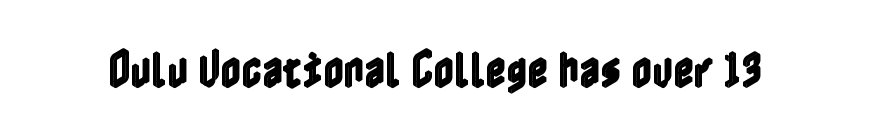
{"italic": "no", "width": "condensed", "x_height": "medium", "underline": "no", "letter_spacing": "normal", "letter_spacing_em": 0.0, "glyph_px": 40}
